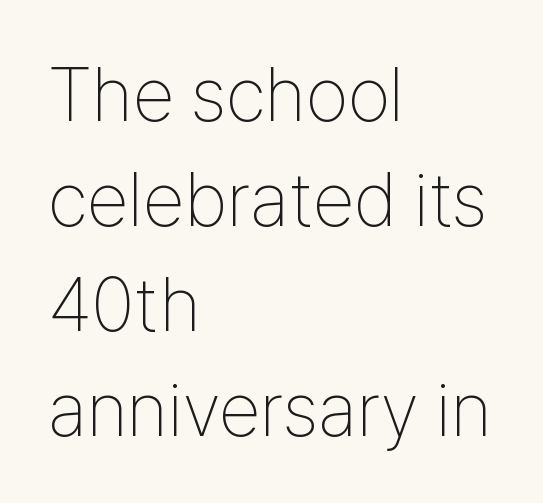
Note: no serifs on the glyphs. The typesetter chose a ragged-right arrangement here. This sample uses an upright cut, with every glyph sitting square on the baseline. Tracking here is standard; glyphs follow each other at the usual distance. The specimen omits any rule beneath the text block's lines. The passage shown is typed in a proportional face where columns would drift.
